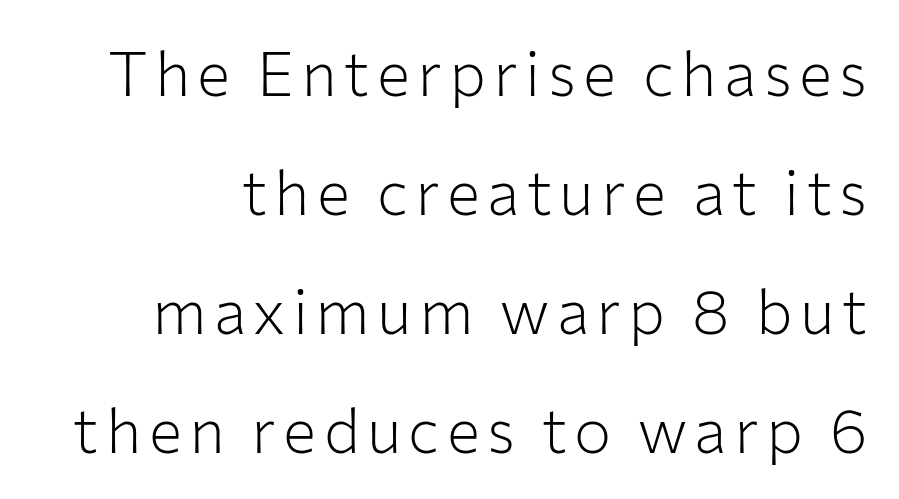
Vertical stems look standard width or narrower in stroke. Do the characters align in a grid? No, the font is proportional. The axis of the letterforms is exactly vertical. The characters display no serif detailing; their extremities are plain.
